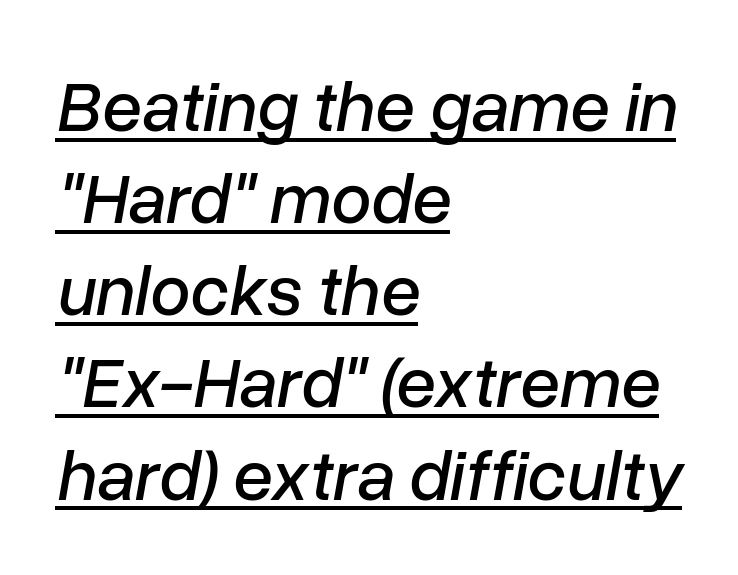
Q: Is the text italic (slanted)? A: Yes, it leans right by about 10 degrees.
Q: Is the text underlined? A: Yes.
Q: How is the paragraph aligned? A: Left-aligned.
Q: Is the spacing between letters normal or unusually wide? A: Normal.
Q: Is the spacing between lines tight, normal or loose? A: Normal.
Q: Width (condensed, normal, or wide)? A: Normal.
Q: Stroke contrast? A: Low.
Q: x-height? A: Medium.
Q: Monospaced? A: No.
